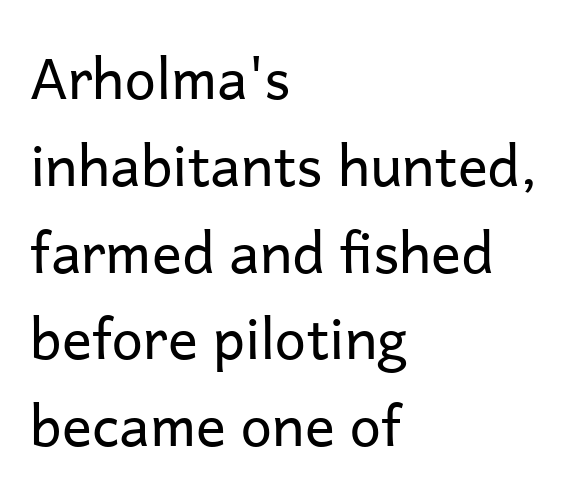
Q: Is the text bold? A: No.
Q: Is the text italic (slanted)? A: No, it is upright.
Q: Is the typeface a serif or a sans-serif typeface? A: Sans-serif.
Q: Is the text underlined? A: No.
Q: How is the paragraph aligned? A: Left-aligned.
Q: Is the spacing between letters normal or unusually wide? A: Normal.
Q: Is the spacing between lines tight, normal or loose? A: Normal.
Q: Width (condensed, normal, or wide)? A: Normal.
Q: Stroke contrast? A: Low.
Q: x-height? A: Medium.
Q: Monospaced? A: No.
